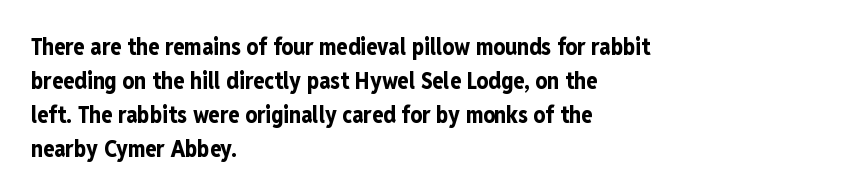
The image shows 23 px bold type, upright; set left-aligned, normal line spacing (1.48x), normal letter spacing, not underlined.
